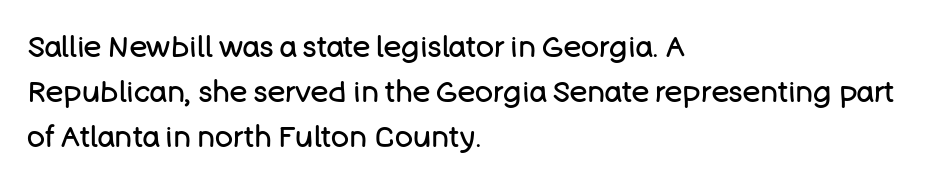
The image shows 30 px regular-weight sans-serif type, upright; set left-aligned, normal line spacing (1.5x), normal letter spacing, not underlined; low stroke contrast and a large x-height.
